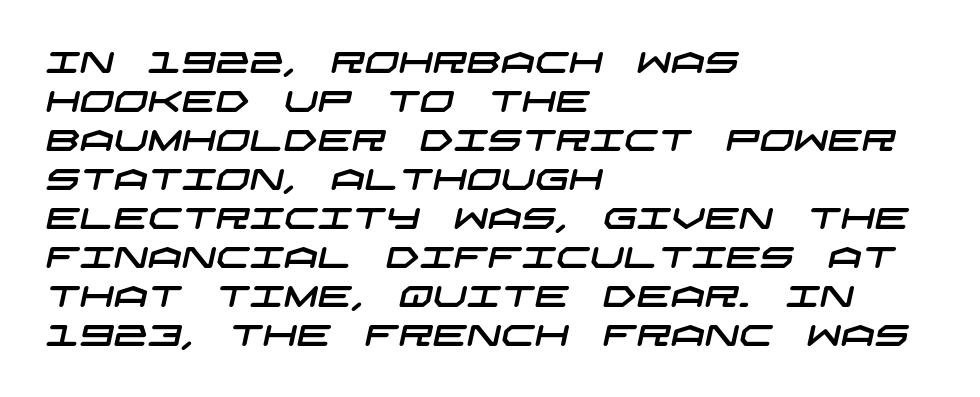
I'd call this a sans setting — the letters go barefoot. In CSS terms this would be text-align: left. The string is rendered with underlining switched off. Characters follow at the spacing the type designer built in.
